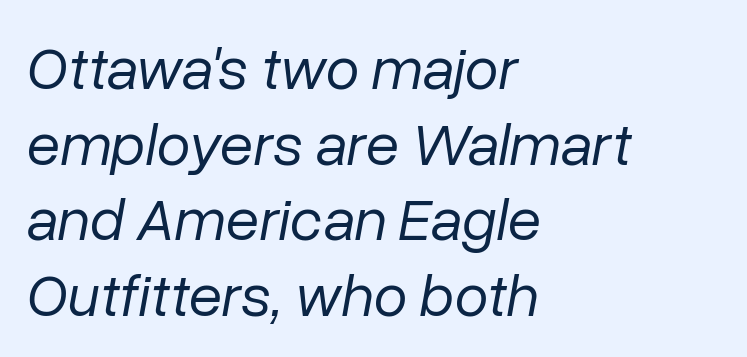
Heaviness? Minimal to ordinary, like unemphasized prose. The specimen omits any rule beneath the text block's lines. Observe the lean: these are italic letterforms. The letters advance in unequal steps, a hallmark of proportional type.
